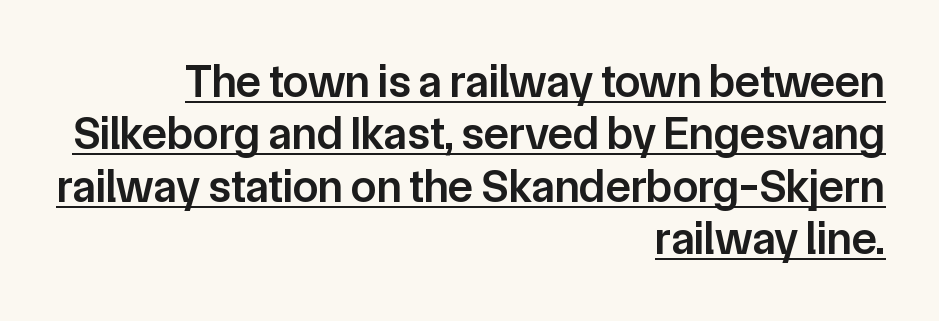
Caption: standard tracking, unaltered. Do the characters align in a grid? No, the font is proportional. The font is running at a semibold setting, under full bold. You can tell it's not italic because the verticals are truly vertical. Compared with typical paragraphs, the rows here are closer together. A typographer would call this underscored text.
